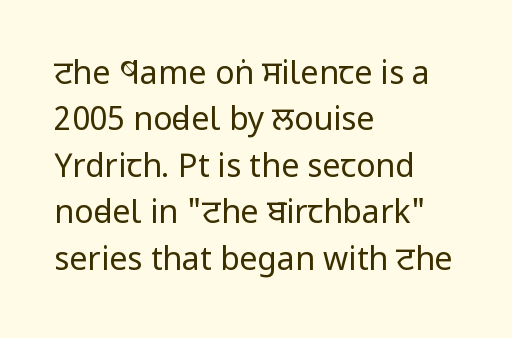
{"serif": "no", "italic": "no", "bold": "no", "weight": "regular", "width": "condensed", "stroke_contrast": "low", "x_height": "large", "monospaced": "no", "underline": "no", "align": "left", "line_spacing": "normal", "line_spacing_ratio": 1.45, "letter_spacing": "normal", "letter_spacing_em": 0.0, "glyph_px": 32}
